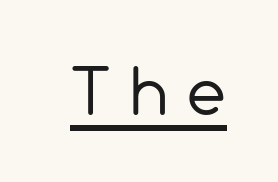
The image shows 62 px regular-weight sans-serif type, upright; set unusually wide letter spacing (+0.32 em), underlined; a medium x-height.
